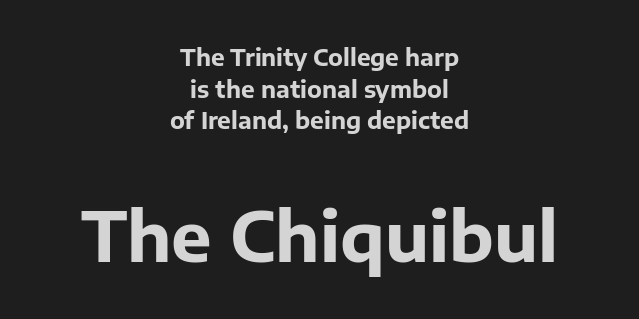
Q: Is the text bold? A: Yes.
Q: Is the text italic (slanted)? A: No, it is upright.
Q: Is the typeface a serif or a sans-serif typeface? A: Sans-serif.
Q: Is the text underlined? A: No.
Q: How is the paragraph aligned? A: Centered.
Q: Is the spacing between letters normal or unusually wide? A: Normal.
Q: Is the spacing between lines tight, normal or loose? A: Normal.
Q: Which block of text is set in a larger size, the first (top) or the second (bottom)? A: The second (bottom) one.
Q: Width (condensed, normal, or wide)? A: Normal.
Q: Stroke contrast? A: Low.
Q: x-height? A: Medium.
Q: Monospaced? A: No.
